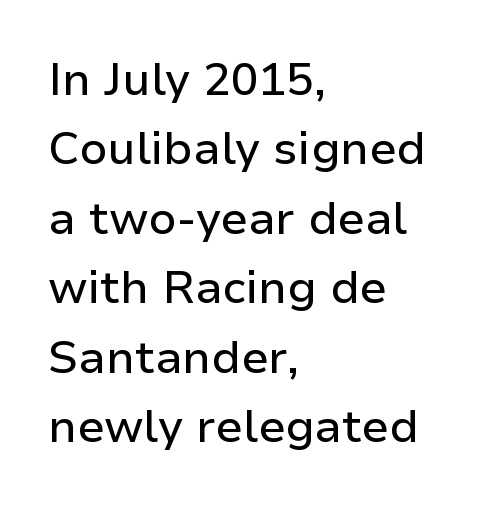
{"serif": "no", "italic": "no", "width": "normal", "stroke_contrast": "low", "x_height": "medium", "monospaced": "no", "underline": "no", "align": "left", "line_spacing": "normal", "line_spacing_ratio": 1.51, "letter_spacing": "normal", "letter_spacing_em": 0.0, "glyph_px": 46}
